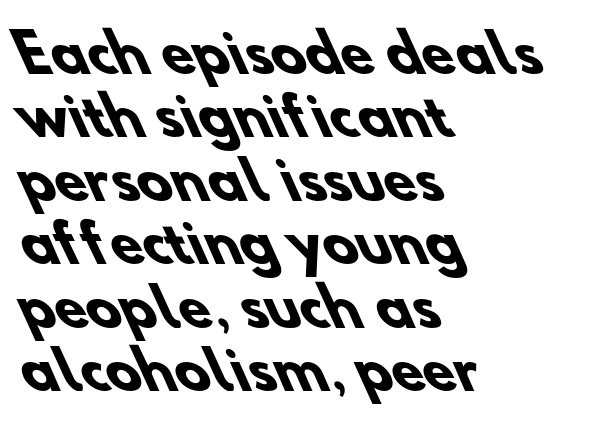
The image shows 52 px heavy sans-serif type; set left-aligned, line spacing 1.22x, normal letter spacing, not underlined; low stroke contrast and a small x-height.
